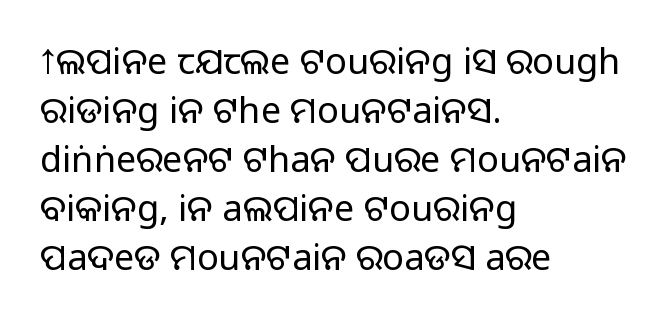
Q: Is the text bold? A: No.
Q: Is the text italic (slanted)? A: No, it is upright.
Q: Is the typeface a serif or a sans-serif typeface? A: Sans-serif.
Q: Is the text underlined? A: No.
Q: How is the paragraph aligned? A: Left-aligned.
Q: Is the spacing between letters normal or unusually wide? A: Normal.
Q: Is the spacing between lines tight, normal or loose? A: Normal.
Q: Width (condensed, normal, or wide)? A: Normal.
Q: Stroke contrast? A: Low.
Q: x-height? A: Large.
Q: Monospaced? A: No.
